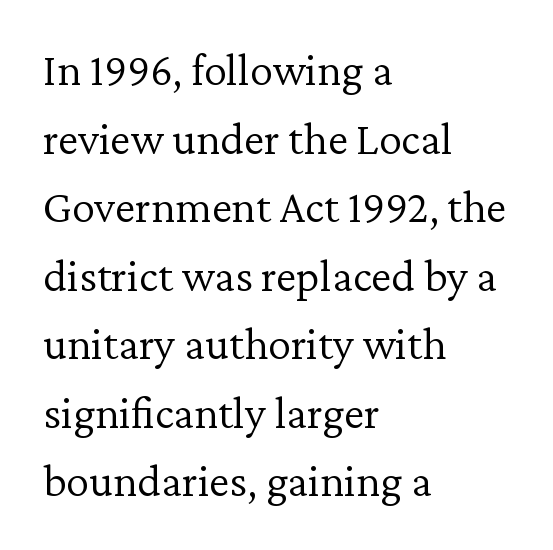
Q: Is the text bold? A: No.
Q: Is the text italic (slanted)? A: No, it is upright.
Q: Is the typeface a serif or a sans-serif typeface? A: Serif.
Q: Is the text underlined? A: No.
Q: How is the paragraph aligned? A: Left-aligned.
Q: Is the spacing between letters normal or unusually wide? A: Normal.
Q: Is the spacing between lines tight, normal or loose? A: Normal.
Q: Width (condensed, normal, or wide)? A: Normal.
Q: Stroke contrast? A: Low.
Q: x-height? A: Medium.
Q: Monospaced? A: No.
